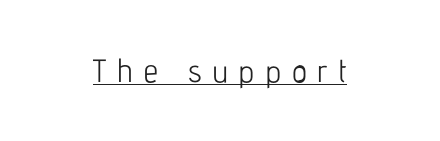
{"serif": "no", "italic": "no", "bold": "no", "weight": "light", "width": "condensed", "stroke_contrast": "low", "x_height": "medium", "monospaced": "no", "underline": "yes", "align": "center", "letter_spacing": "wide", "letter_spacing_em": 0.34, "glyph_px": 32}
